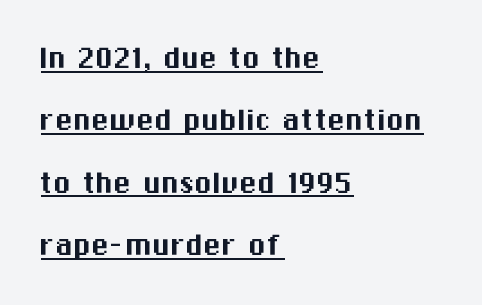
The image shows 36 px sans-serif type, upright; set left-aligned, line spacing 1.73x, normal letter spacing, underlined; medium stroke contrast and a medium x-height.
